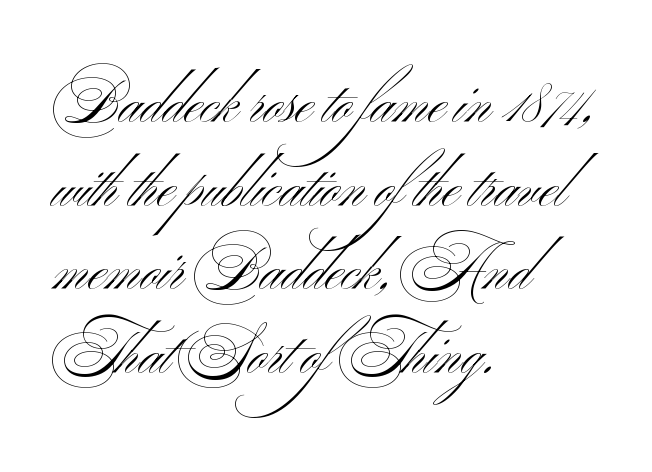
The passage is arranged the way most books set body copy — flush left. Counters stay open thanks to moderate or lighter strokes. The leading is moderate, giving the passage an even texture. You could not count columns in this text — the font is proportionally spaced. Each row of text sits above clean, open space.
